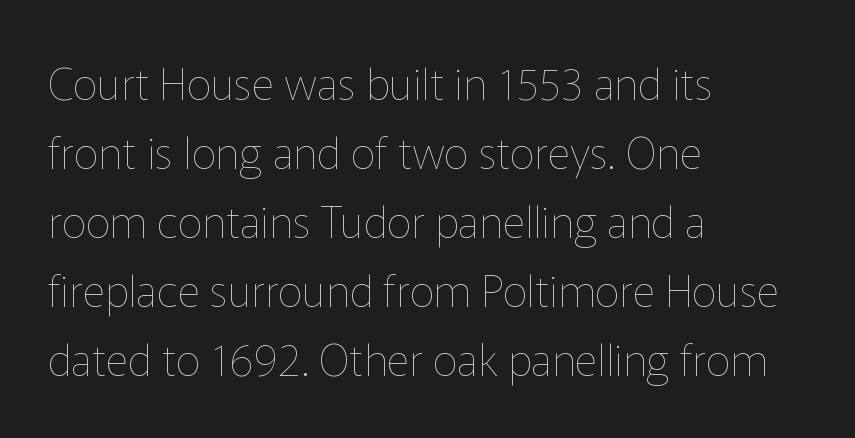
{"italic": "no", "bold": "no", "weight": "thin", "width": "normal", "stroke_contrast": "low", "x_height": "medium", "monospaced": "no", "underline": "no", "align": "left", "line_spacing": "normal", "line_spacing_ratio": 1.57, "letter_spacing": "normal", "letter_spacing_em": 0.0, "glyph_px": 44}
